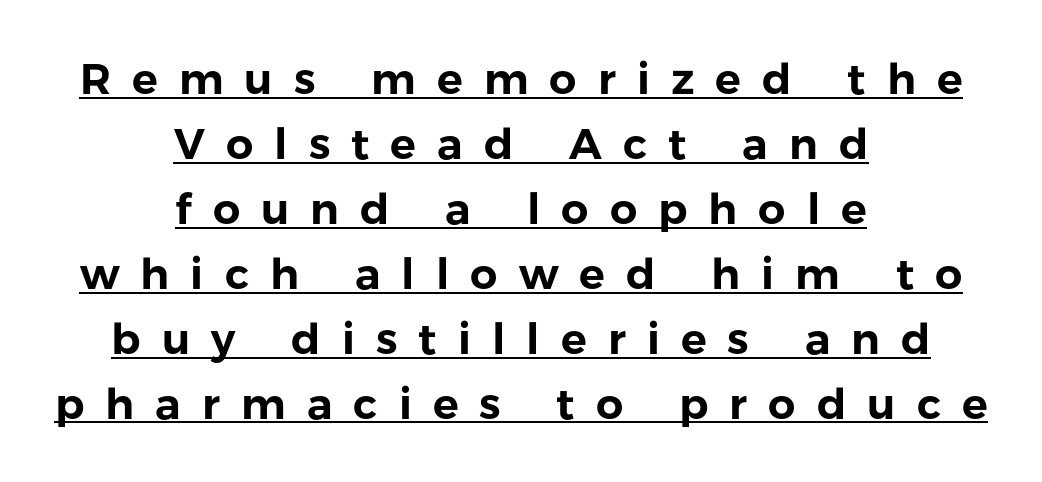
Quick note: underline on. The type family on display is of the sans-serif kind. Upright lettering throughout. A typesetter would call this proportional, since set widths differ per character. The compositor balanced each line on the midline. Spacing between characters has been opened up far beyond the box default.
